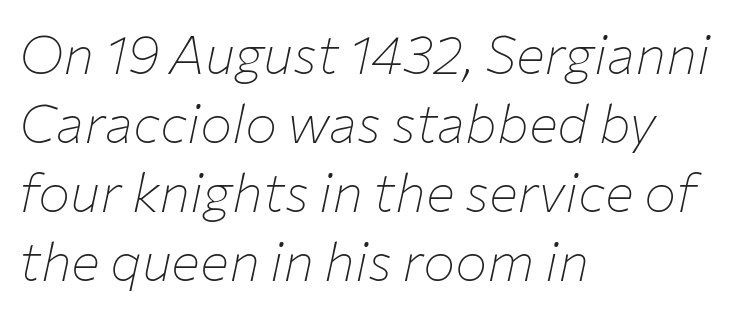
Slanted lettering throughout. Students, note that the glyphs here touch the page at normal intervals. The passage shown is not bold in any degree. Layout note: lines flush left. Glance below the letters and you will spot only blank space. Whoever set this chose a conventional vertical rhythm.
